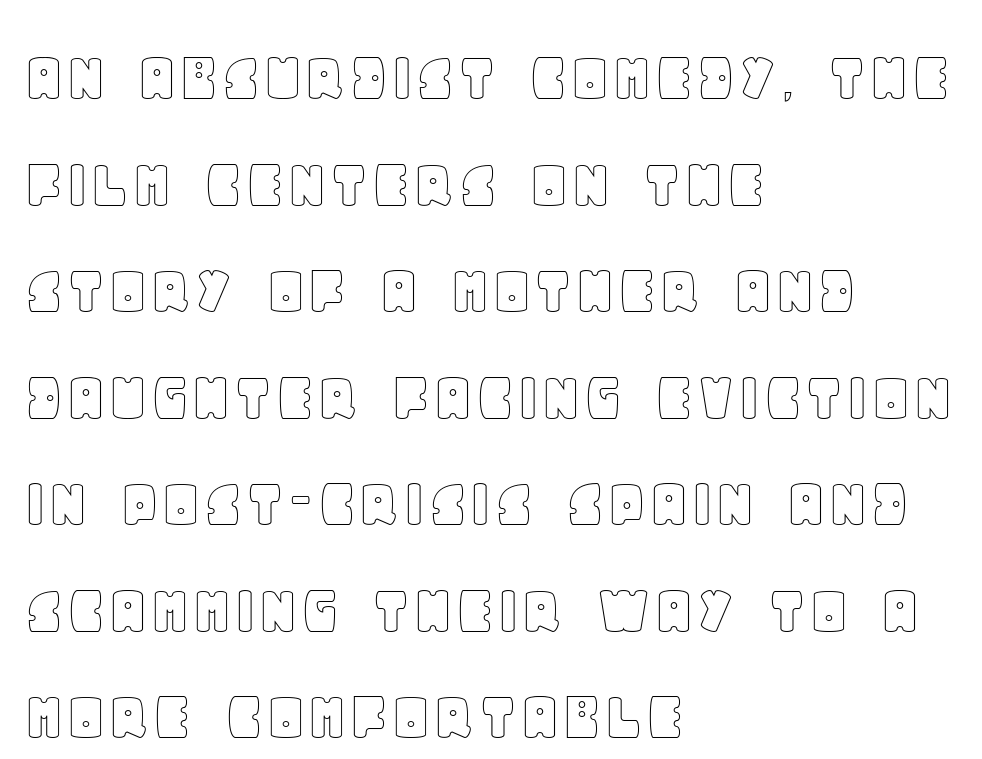
Q: Is the text italic (slanted)? A: No, it is upright.
Q: Is the text underlined? A: No.
Q: How is the paragraph aligned? A: Left-aligned.
Q: Is the spacing between letters normal or unusually wide? A: Normal.
Q: Is the spacing between lines tight, normal or loose? A: Normal.
Q: Width (condensed, normal, or wide)? A: Normal.
Q: x-height? A: Large.
Q: Monospaced? A: No.
